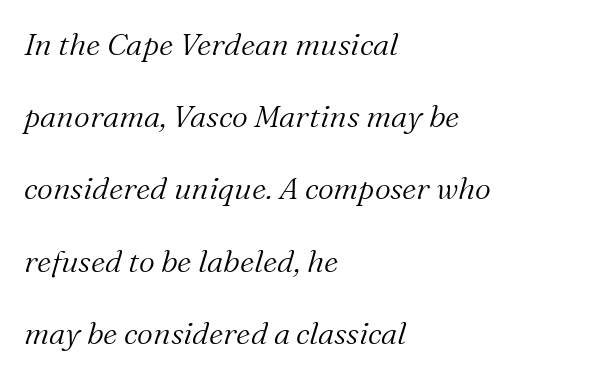
This sample is left-justified, so line endings fall wherever the words run out. The rendering uses natural spacing where letterforms have individual widths. A serif font was chosen for this passage. You can tell it's italic because the verticals aren't actually vertical. Letters rest on an invisible, unmarked baseline.
